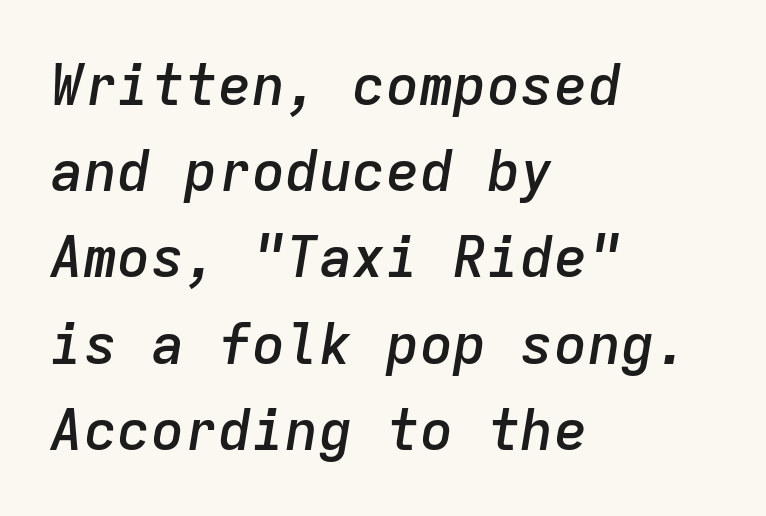
There's an unmistakable incline to the writing here. Baseline-to-baseline distance is the conventional proportion of letter height. The face used here is monospaced, like something from a code editor. Anything drawn beneath the words? Only blank space.
